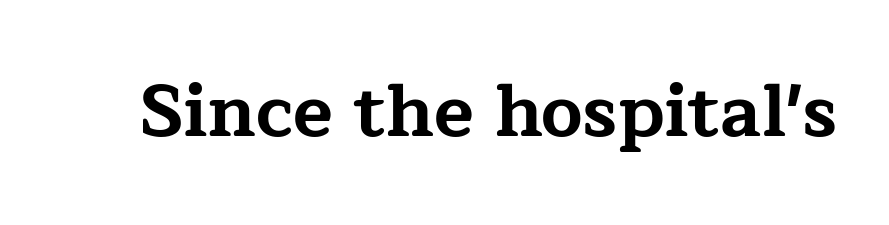
{"serif": "yes", "italic": "no", "bold": "yes", "weight": "bold", "width": "wide", "stroke_contrast": "low", "x_height": "medium", "monospaced": "no", "underline": "no", "letter_spacing": "normal", "letter_spacing_em": 0.0, "glyph_px": 73}
